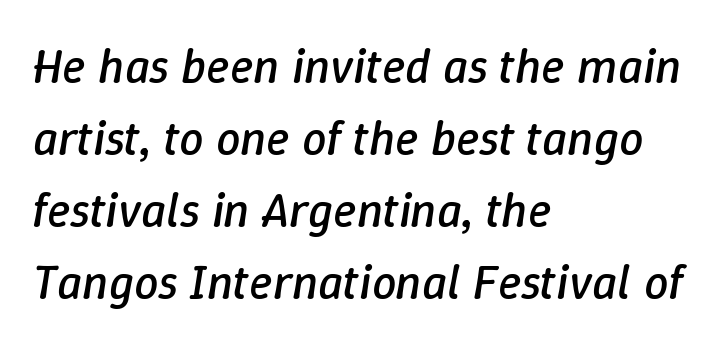
{"italic": "yes", "lean": "right", "slant_degrees": 9, "bold": "no", "weight": "regular", "width": "normal", "stroke_contrast": "low", "x_height": "medium", "monospaced": "no", "underline": "no", "align": "left", "line_spacing": "normal", "line_spacing_ratio": 1.47, "letter_spacing": "normal", "letter_spacing_em": 0.0, "glyph_px": 49}
